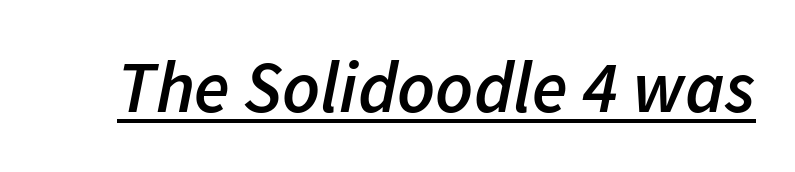
Q: Is the text bold? A: Semi-bold.
Q: Is the text italic (slanted)? A: Yes, it leans right by about 11 degrees.
Q: Is the text underlined? A: Yes.
Q: Is the spacing between letters normal or unusually wide? A: Normal.
Q: Width (condensed, normal, or wide)? A: Normal.
Q: Stroke contrast? A: Low.
Q: x-height? A: Medium.
Q: Monospaced? A: No.
